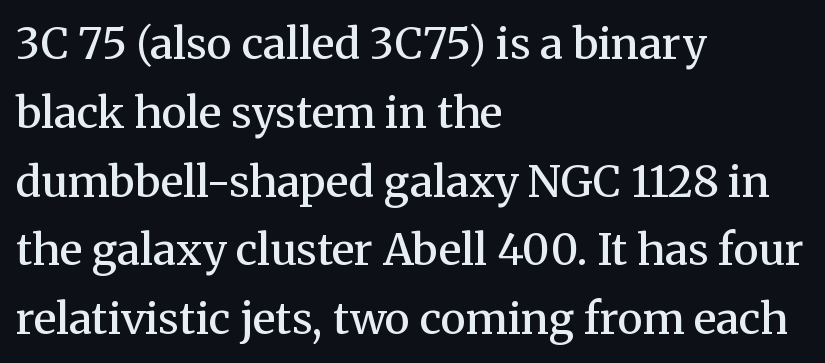
{"serif": "yes", "italic": "no", "bold": "semi", "weight": "semibold", "width": "normal", "stroke_contrast": "medium", "x_height": "medium", "monospaced": "no", "underline": "no", "align": "left", "line_spacing": "normal", "line_spacing_ratio": 1.6, "letter_spacing": "normal", "letter_spacing_em": 0.0, "glyph_px": 43}
